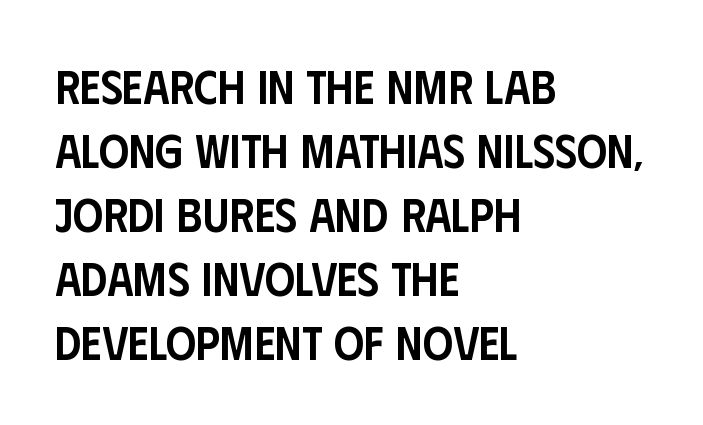
Unlike italic type, these characters show no tilt at all. Which margin do the lines hug? The left one — the right edge is uneven. How heavy is the stroke? Medium-heavy — a semibold, shy of bold. No feet cap the strokes, marking this as sans-serif type. Anything drawn beneath the words? Only blank space. Short note: letters normally spaced.
